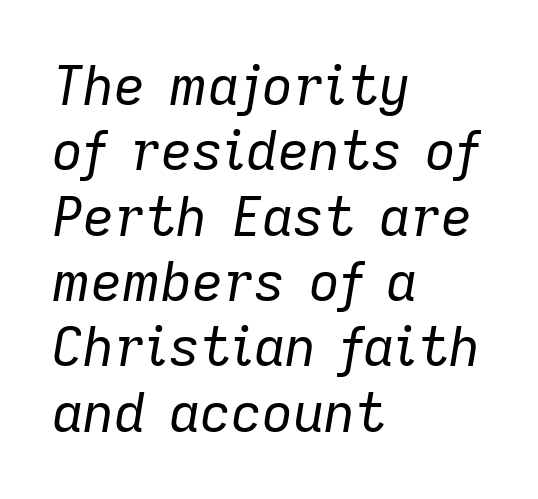
Q: Is the text bold? A: No.
Q: Is the text italic (slanted)? A: Yes, it leans right by about 9 degrees.
Q: Is the text underlined? A: No.
Q: How is the paragraph aligned? A: Left-aligned.
Q: Is the spacing between letters normal or unusually wide? A: Normal.
Q: Width (condensed, normal, or wide)? A: Normal.
Q: Stroke contrast? A: Low.
Q: x-height? A: Medium.
Q: Monospaced? A: No.
